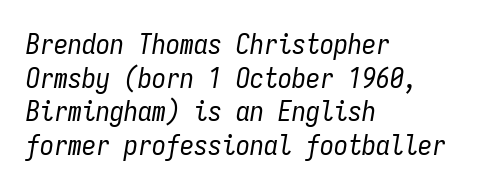
Q: Is the text bold? A: No.
Q: Is the text italic (slanted)? A: Yes, it leans right by about 9 degrees.
Q: Is the text underlined? A: No.
Q: How is the paragraph aligned? A: Left-aligned.
Q: Is the spacing between letters normal or unusually wide? A: Normal.
Q: Width (condensed, normal, or wide)? A: Condensed.
Q: Stroke contrast? A: Low.
Q: x-height? A: Medium.
Q: Monospaced? A: Yes.
